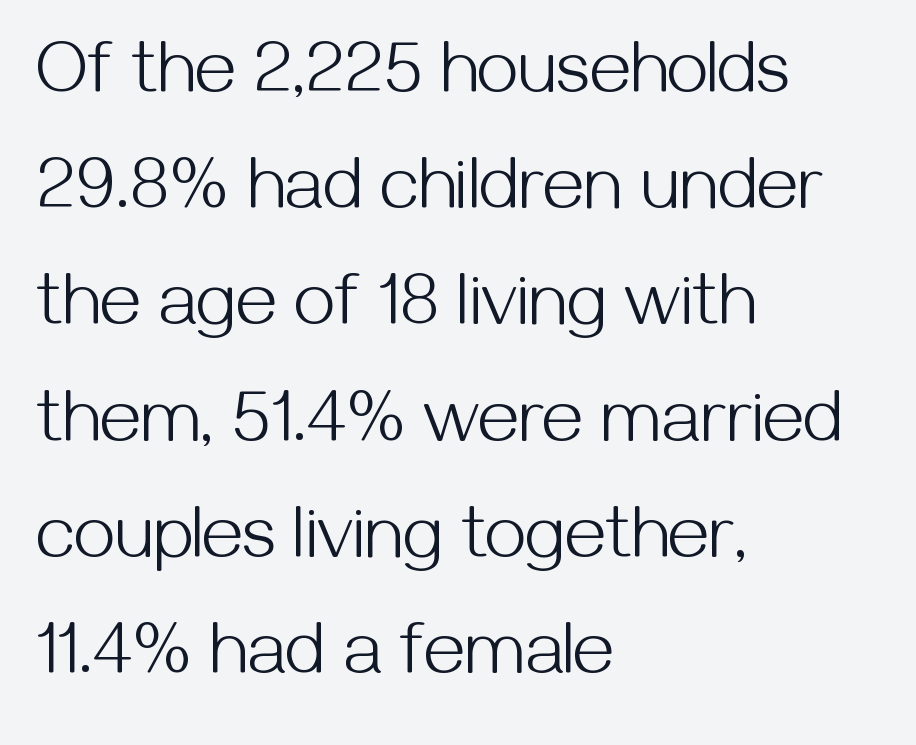
Q: Is the text bold? A: No.
Q: Is the text italic (slanted)? A: No, it is upright.
Q: Is the typeface a serif or a sans-serif typeface? A: Sans-serif.
Q: Is the text underlined? A: No.
Q: How is the paragraph aligned? A: Left-aligned.
Q: Is the spacing between letters normal or unusually wide? A: Normal.
Q: Is the spacing between lines tight, normal or loose? A: Normal.
Q: Width (condensed, normal, or wide)? A: Normal.
Q: Stroke contrast? A: Medium.
Q: x-height? A: Medium.
Q: Monospaced? A: No.
